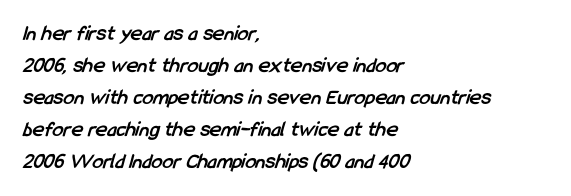
The paragraph has a hard left edge and a soft right edge. Beneath every word, the page is bare. As a designer I'd log this as weight 700, bold. Look at the tracking — it's just the regular setting, nothing added.
